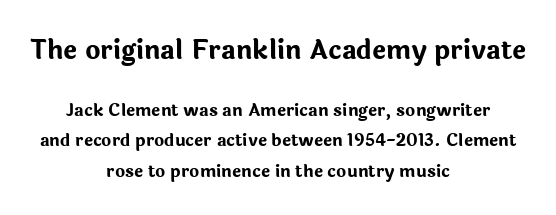
Q: Is the text bold? A: Yes.
Q: Is the text italic (slanted)? A: No, it is upright.
Q: Is the text underlined? A: No.
Q: How is the paragraph aligned? A: Centered.
Q: Is the spacing between letters normal or unusually wide? A: Normal.
Q: Which block of text is set in a larger size, the first (top) or the second (bottom)? A: The first (top) one.
